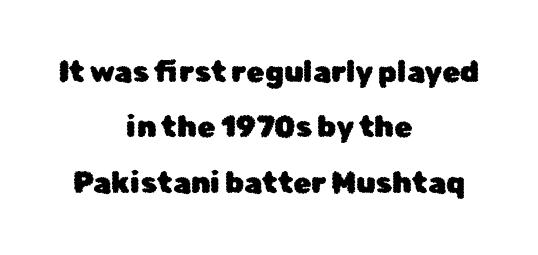
Q: Is the text italic (slanted)? A: No, it is upright.
Q: Is the typeface a serif or a sans-serif typeface? A: Sans-serif.
Q: Is the text underlined? A: No.
Q: How is the paragraph aligned? A: Centered.
Q: Is the spacing between letters normal or unusually wide? A: Normal.
Q: Is the spacing between lines tight, normal or loose? A: Loose.
Q: Width (condensed, normal, or wide)? A: Normal.
Q: Stroke contrast? A: Low.
Q: x-height? A: Medium.
Q: Monospaced? A: No.
